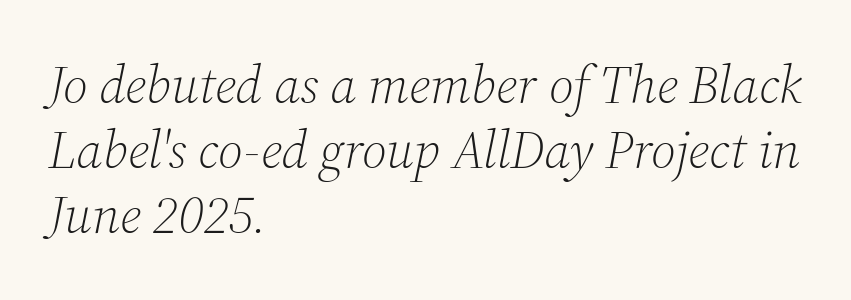
{"serif": "yes", "italic": "yes", "lean": "right", "slant_degrees": 12, "bold": "no", "weight": "light", "width": "normal", "stroke_contrast": "medium", "x_height": "medium", "monospaced": "no", "underline": "no", "align": "left", "line_spacing_ratio": 1.23, "letter_spacing": "normal", "letter_spacing_em": 0.0, "glyph_px": 53}
